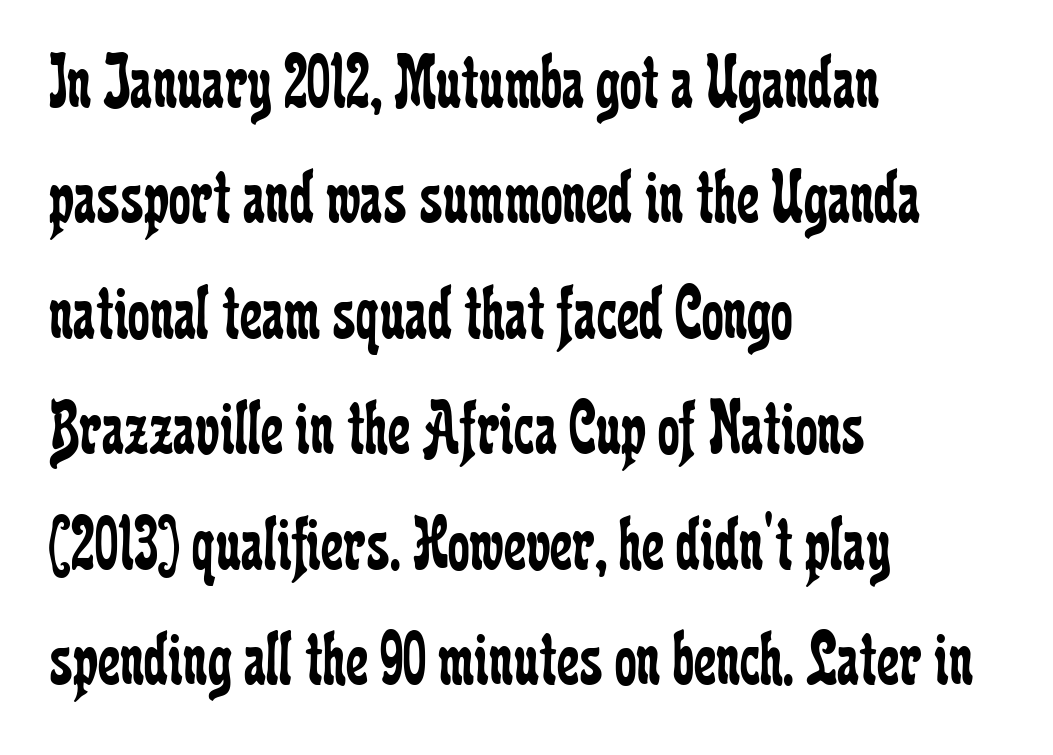
You can tell from the footed stems that serif type was used. The characters are drawn with everyday or finer stroke widths. Check under the words: just untouched page. Note the varied advance widths — an 'i' is clearly narrower than an 'm'. The space between consecutive lines is moderate. The paragraph shown leans on its left margin.
